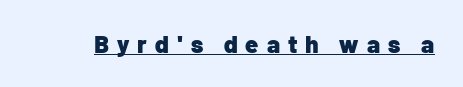
Plenty of ink on the page — the face is bold. The type is letterspaced generously, with wide tracking. Underlined type. Posture: straight, roman, zero tilt.
